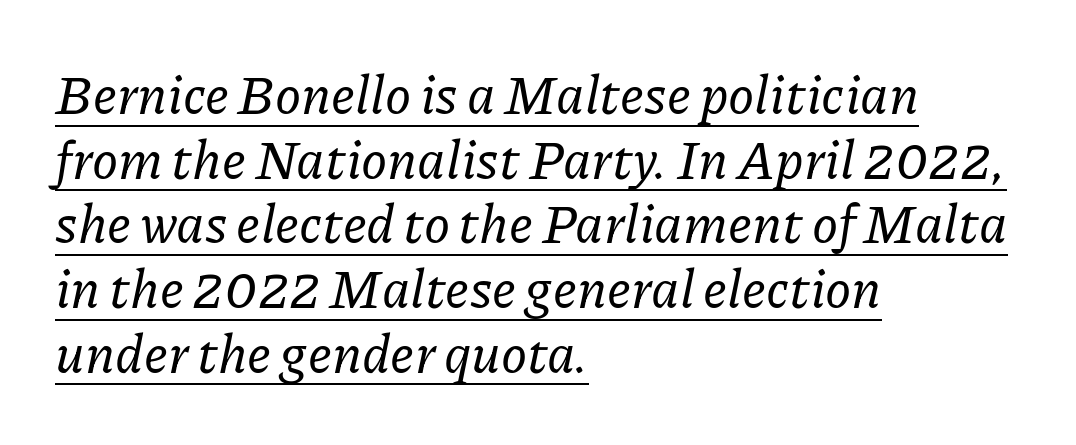
Q: Is the text italic (slanted)? A: Yes, it leans right by about 11 degrees.
Q: Is the typeface a serif or a sans-serif typeface? A: Serif.
Q: Is the text underlined? A: Yes.
Q: How is the paragraph aligned? A: Left-aligned.
Q: Is the spacing between letters normal or unusually wide? A: Normal.
Q: Width (condensed, normal, or wide)? A: Normal.
Q: Stroke contrast? A: Low.
Q: x-height? A: Medium.
Q: Monospaced? A: No.
